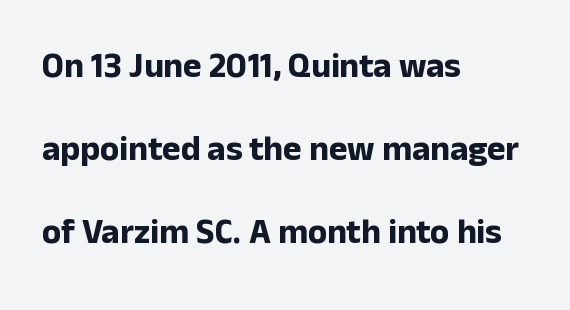
{"serif": "no", "italic": "no", "bold": "yes", "weight": "bold", "width": "normal", "stroke_contrast": "low", "x_height": "medium", "monospaced": "no", "underline": "no", "align": "left", "line_spacing": "loose", "line_spacing_ratio": 2.37, "letter_spacing": "normal", "letter_spacing_em": 0.0, "glyph_px": 35}
